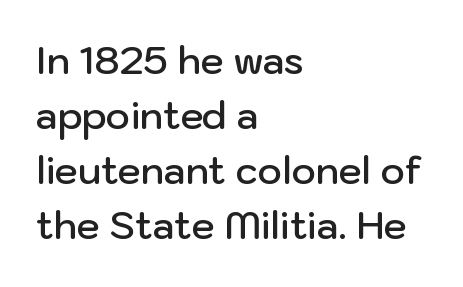
{"serif": "no", "italic": "no", "bold": "semi", "weight": "semibold", "width": "normal", "stroke_contrast": "low", "x_height": "medium", "monospaced": "no", "underline": "no", "align": "left", "line_spacing": "normal", "line_spacing_ratio": 1.49, "letter_spacing": "normal", "letter_spacing_em": 0.0, "glyph_px": 37}
